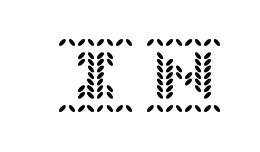
{"italic": "no", "width": "normal", "x_height": "large", "underline": "no", "glyph_px": 76}
